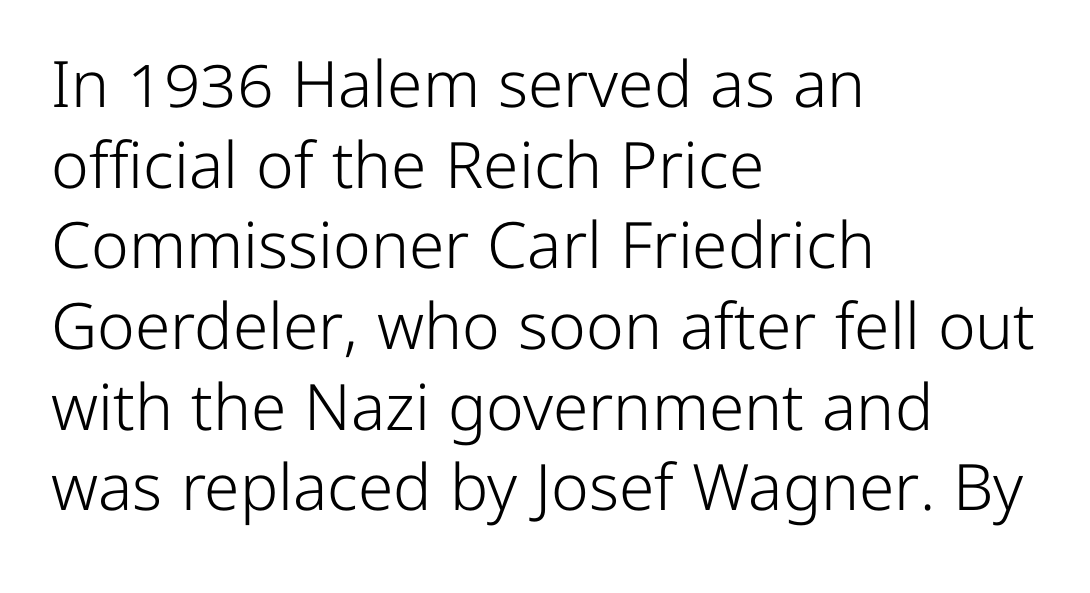
The image shows 64 px light sans-serif type, upright; set left-aligned, normal line spacing (1.26x), normal letter spacing, not underlined; low stroke contrast and a medium x-height.
